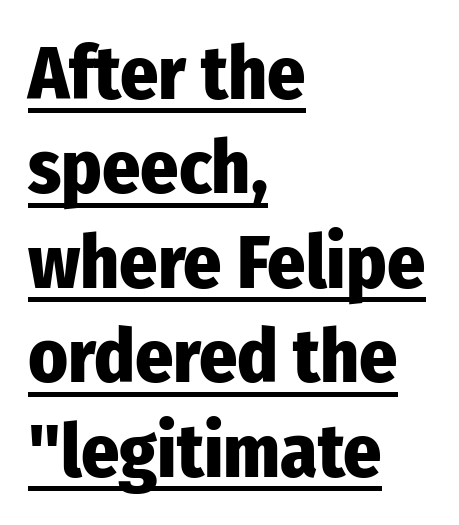
{"serif": "no", "italic": "no", "bold": "yes", "weight": "heavy", "width": "condensed", "stroke_contrast": "low", "x_height": "medium", "monospaced": "no", "underline": "yes", "align": "left", "line_spacing": "normal", "line_spacing_ratio": 1.26, "letter_spacing": "normal", "letter_spacing_em": 0.0, "glyph_px": 75}
